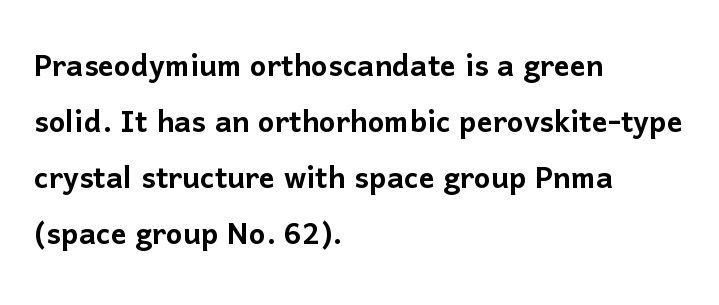
Q: Is the text italic (slanted)? A: No, it is upright.
Q: Is the typeface a serif or a sans-serif typeface? A: Sans-serif.
Q: Is the text underlined? A: No.
Q: How is the paragraph aligned? A: Left-aligned.
Q: Is the spacing between letters normal or unusually wide? A: Normal.
Q: Is the spacing between lines tight, normal or loose? A: Normal.
Q: Width (condensed, normal, or wide)? A: Normal.
Q: Stroke contrast? A: Low.
Q: x-height? A: Medium.
Q: Monospaced? A: No.
